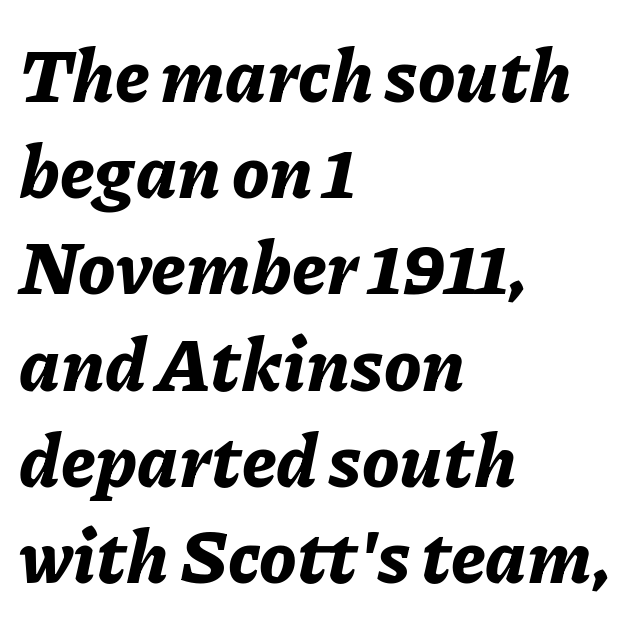
The image shows 74 px bold type, italic (leaning right); set left-aligned, normal line spacing (1.3x), normal letter spacing, not underlined; low stroke contrast and a medium x-height.
